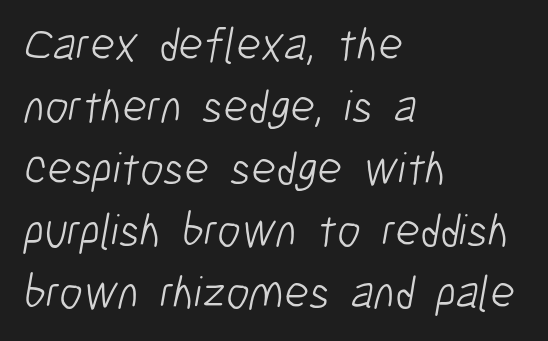
{"serif": "no", "bold": "no", "weight": "light", "width": "condensed", "stroke_contrast": "low", "x_height": "medium", "monospaced": "no", "underline": "no", "align": "left", "line_spacing": "normal", "line_spacing_ratio": 1.32, "letter_spacing": "normal", "letter_spacing_em": 0.0, "glyph_px": 47}
